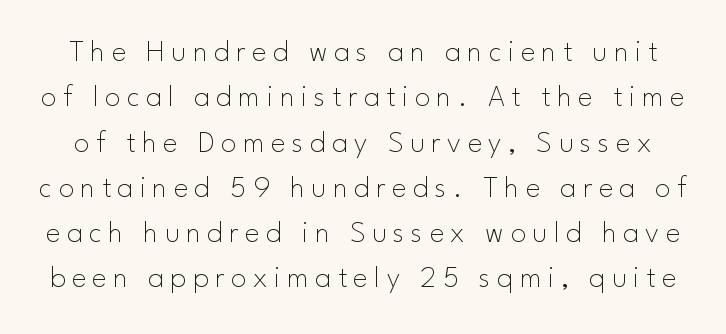
The zone under the glyphs is completely vacant. This reads as an unemphasized weight, regular at the heaviest. The glyphs in this specimen are sans serif. Designer's note — italics off, roman on.
